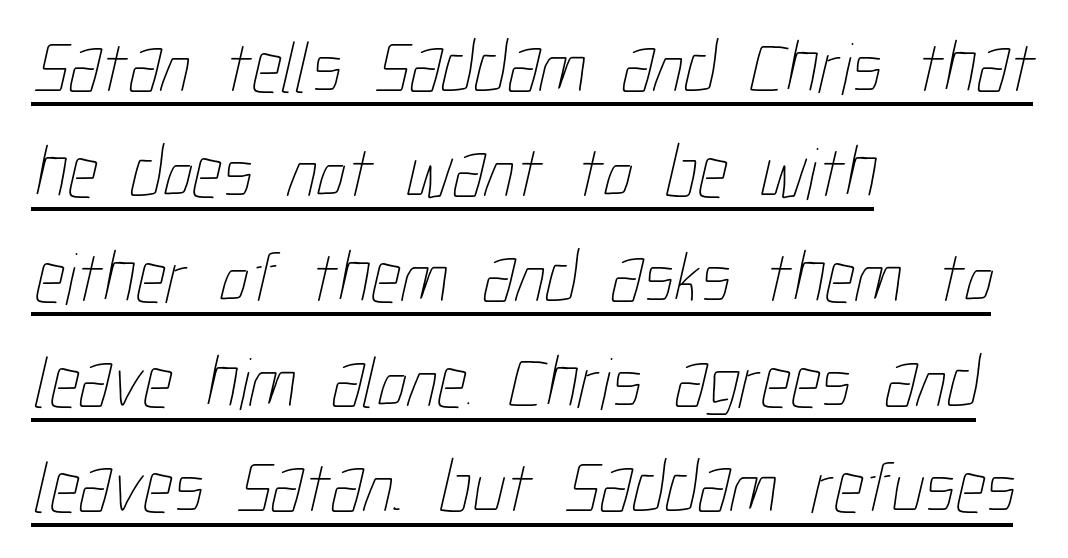
The passage is arranged the way most books set body copy — flush left. Successive baselines arrive at the customary interval. You could not count columns in this text — the font is proportionally spaced. The weight tops out at a normal text grade. The line texture is even and compact thanks to regular tracking.
